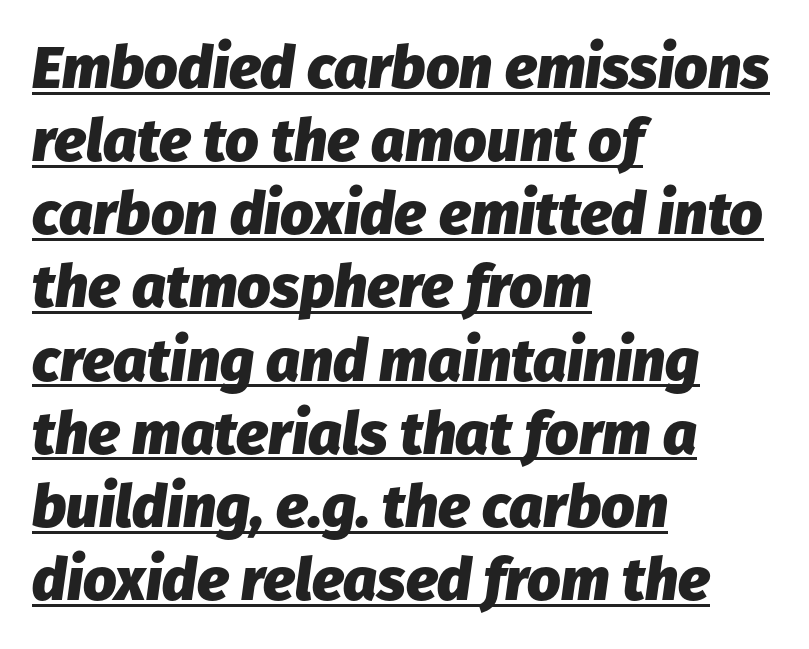
Q: Is the text bold? A: Yes.
Q: Is the text italic (slanted)? A: Yes, it leans right by about 8 degrees.
Q: Is the text underlined? A: Yes.
Q: How is the paragraph aligned? A: Left-aligned.
Q: Is the spacing between letters normal or unusually wide? A: Normal.
Q: Width (condensed, normal, or wide)? A: Normal.
Q: Stroke contrast? A: Low.
Q: x-height? A: Medium.
Q: Monospaced? A: No.
